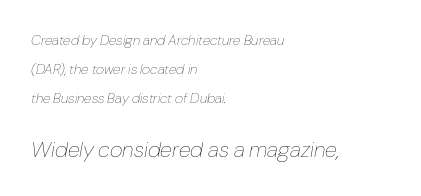
Between these two stacked blocks, the lower one wins on size. In terms of posture, this sample is oblique. How are the letters spaced? Ordinarily, with no added tracking. The paragraph has a hard left edge and a soft right edge. How would I describe the line gaps? Wide and relaxed.
